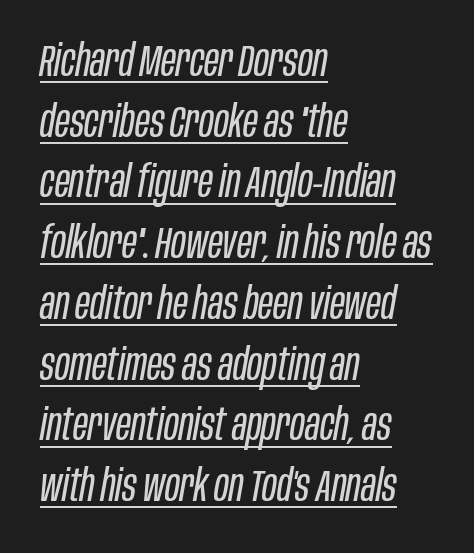
{"italic": "yes", "lean": "right", "slant_degrees": 10, "bold": "no", "weight": "regular", "width": "condensed", "stroke_contrast": "low", "x_height": "large", "monospaced": "no", "underline": "yes", "align": "left", "line_spacing": "normal", "line_spacing_ratio": 1.35, "letter_spacing": "normal", "letter_spacing_em": 0.0, "glyph_px": 45}
